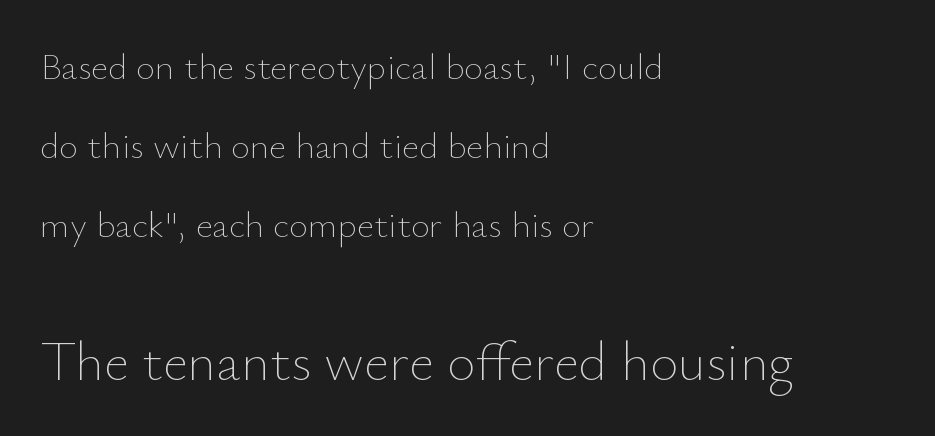
The image shows 55 px thin type, upright; set left-aligned, loose line spacing (2.14x), normal letter spacing, not underlined; the second (bottom) block is 1.49x larger; low stroke contrast and a small x-height.
